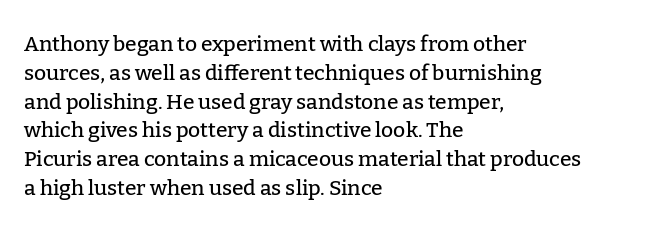
The compositor pushed each line to the left boundary. The strip under each line holds only bare page. When letters stand straight like this, we call the style roman or upright. Letter spacing: default. In terms of leading, this rendering sits right in the middle.
